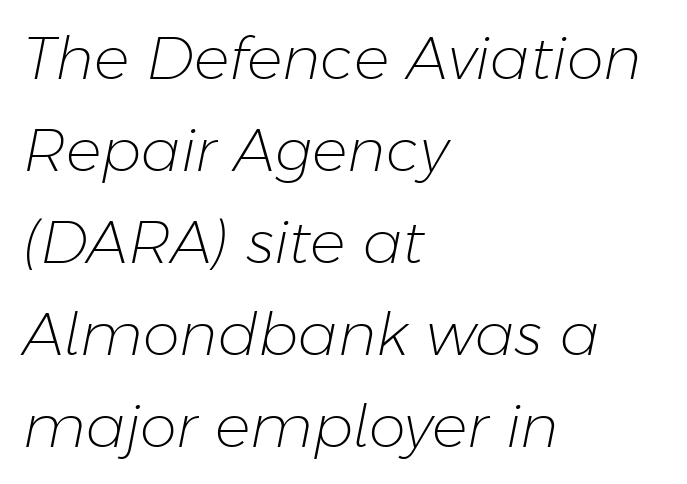
The image shows 59 px light type, italic (leaning right); set left-aligned, normal line spacing (1.56x), normal letter spacing, not underlined; low stroke contrast and a medium x-height.
